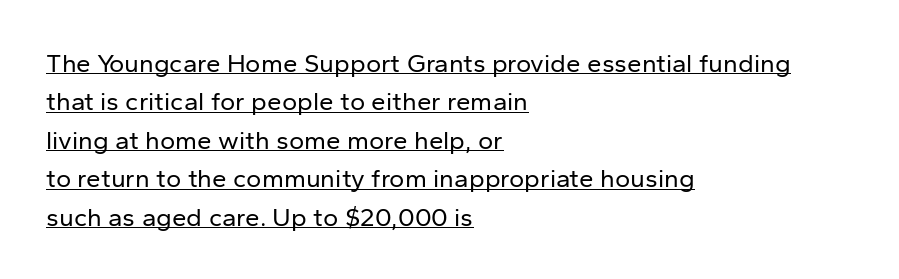
Q: Is the text bold? A: No.
Q: Is the text italic (slanted)? A: No, it is upright.
Q: Is the text underlined? A: Yes.
Q: How is the paragraph aligned? A: Left-aligned.
Q: Is the spacing between letters normal or unusually wide? A: Normal.
Q: Is the spacing between lines tight, normal or loose? A: Normal.
